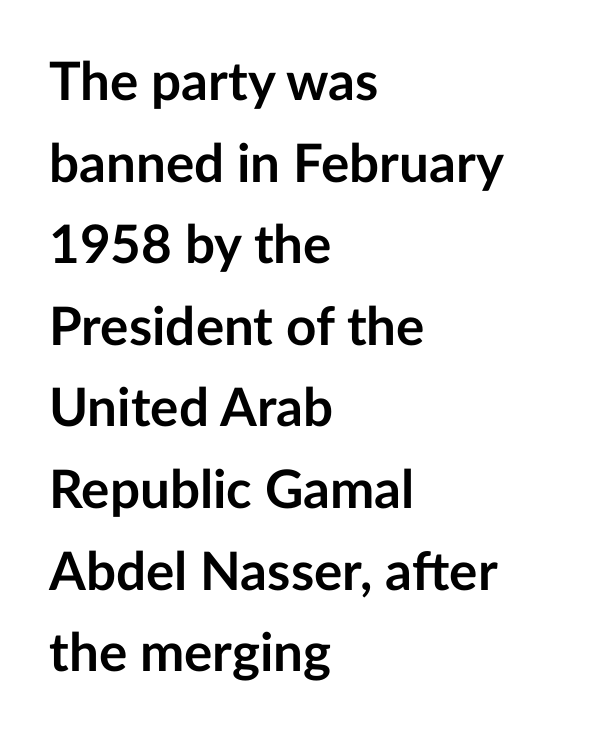
{"serif": "no", "italic": "no", "bold": "yes", "weight": "semibold", "width": "normal", "stroke_contrast": "low", "x_height": "medium", "monospaced": "no", "underline": "no", "align": "left", "line_spacing": "normal", "line_spacing_ratio": 1.54, "letter_spacing": "normal", "letter_spacing_em": 0.0, "glyph_px": 53}
